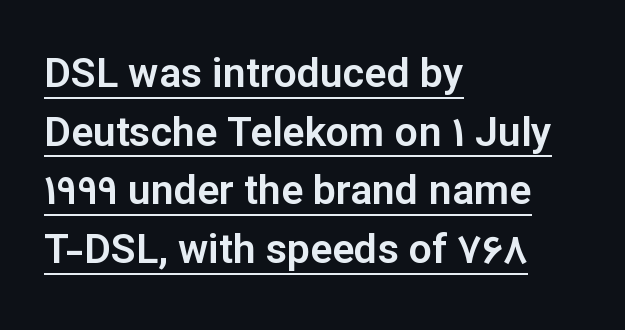
Think of a printed novel: that variable character pitch is what you see here. Grotesque or geometric, the face here clearly has no serifs. It's the straight-up-and-down kind of type. The rendering uses the underline text-decoration.
